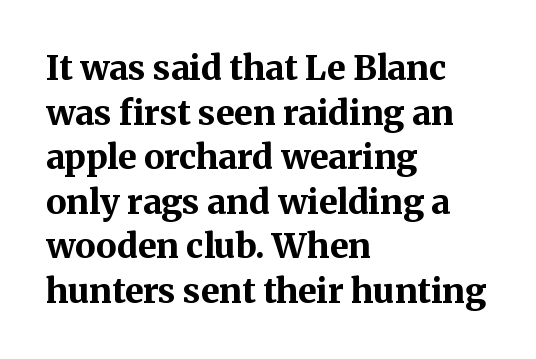
The image shows 34 px bold serif type, upright; set left-aligned, normal line spacing (1.31x), normal letter spacing, not underlined; medium stroke contrast and a medium x-height.
